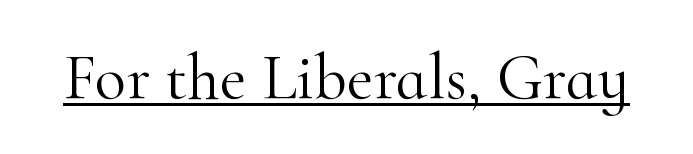
Q: Is the text bold? A: No.
Q: Is the text italic (slanted)? A: No, it is upright.
Q: Is the typeface a serif or a sans-serif typeface? A: Serif.
Q: Is the text underlined? A: Yes.
Q: Is the spacing between letters normal or unusually wide? A: Normal.
Q: Width (condensed, normal, or wide)? A: Normal.
Q: Stroke contrast? A: High.
Q: x-height? A: Small.
Q: Monospaced? A: No.
